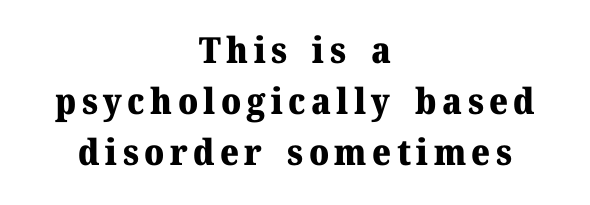
The image shows 36 px heavy serif type, upright; set centered, normal line spacing (1.42x), not underlined; medium stroke contrast and a medium x-height.
